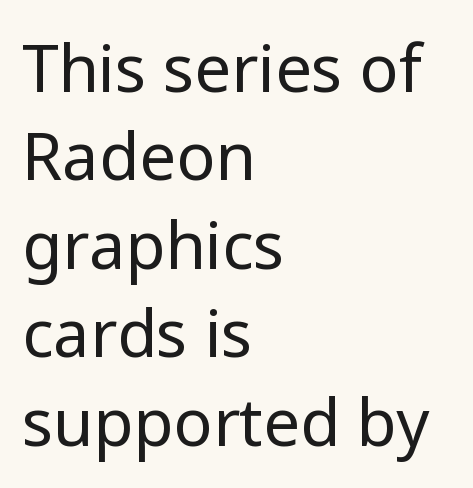
Q: Is the text bold? A: No.
Q: Is the text italic (slanted)? A: No, it is upright.
Q: Is the typeface a serif or a sans-serif typeface? A: Sans-serif.
Q: Is the text underlined? A: No.
Q: How is the paragraph aligned? A: Left-aligned.
Q: Is the spacing between letters normal or unusually wide? A: Normal.
Q: Is the spacing between lines tight, normal or loose? A: Normal.
Q: Width (condensed, normal, or wide)? A: Normal.
Q: Stroke contrast? A: Low.
Q: x-height? A: Medium.
Q: Monospaced? A: No.
